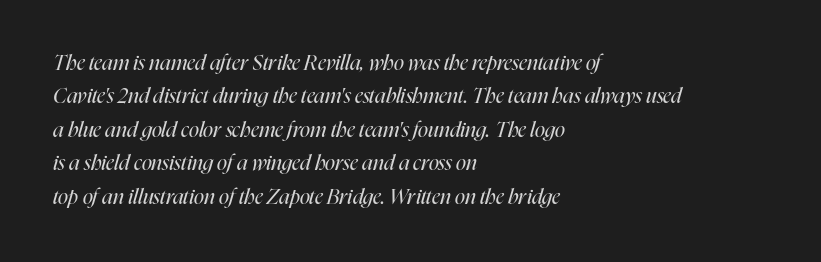
The image shows 21 px text type, italic (leaning right); set left-aligned, normal line spacing (1.59x), normal letter spacing, not underlined.
